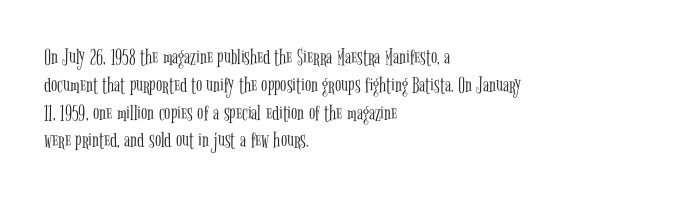
Italic: no, the glyphs are upright roman. Typeset ragged right — the left edge is the straight one. The gaps between neighbouring characters are ordinary and unremarkable. No letter is thick-stroked: the sample isn't bold. Lines of text with bare space underneath.
